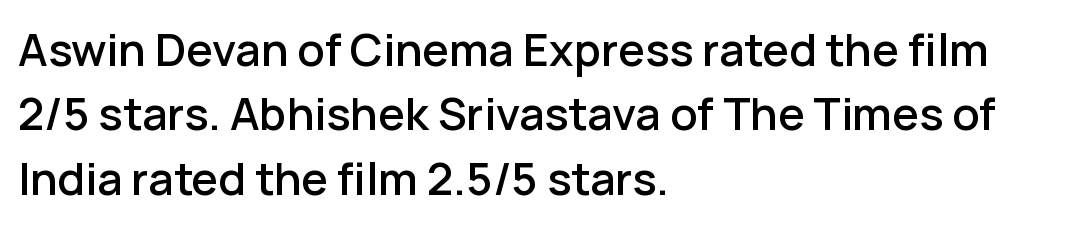
The image shows 45 px sans-serif type, upright; set left-aligned, normal line spacing (1.43x), normal letter spacing, not underlined; low stroke contrast and a medium x-height.
